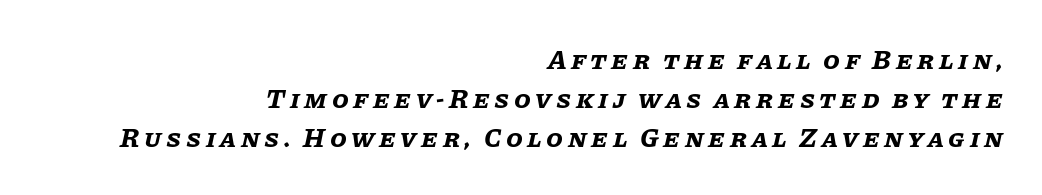
Emphasis-style slanted type is in use. As a designer I'd log this as weight 700, bold. A flush-right, rag-left setting is used for this passage. Check under the words: just untouched page. Students, observe: this is what conventionally led text looks like.
